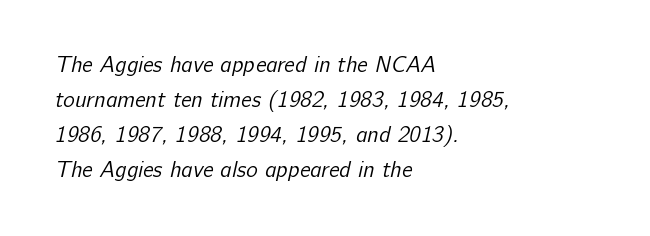
The image shows 22 px text type; set left-aligned, normal line spacing (1.59x), normal letter spacing, not underlined.
